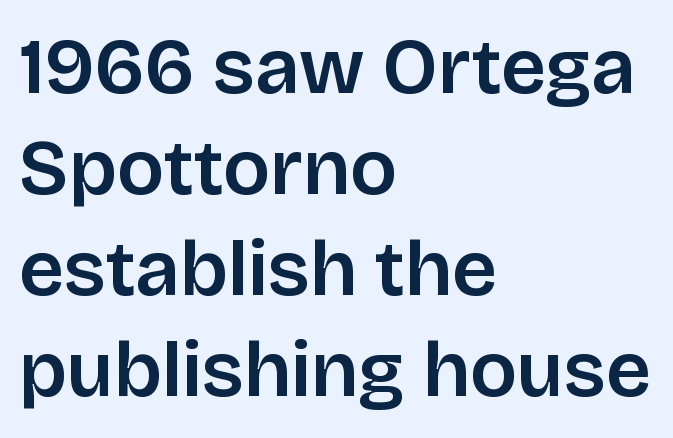
Check under the words: just untouched page. In terms of leading, this rendering sits right in the middle. The typeface chosen for these lines omits serifs. Each line starts at the same left margin while the right side varies. Is the letter spacing exaggerated? No — it looks like the ordinary default. Posture: upright roman.
